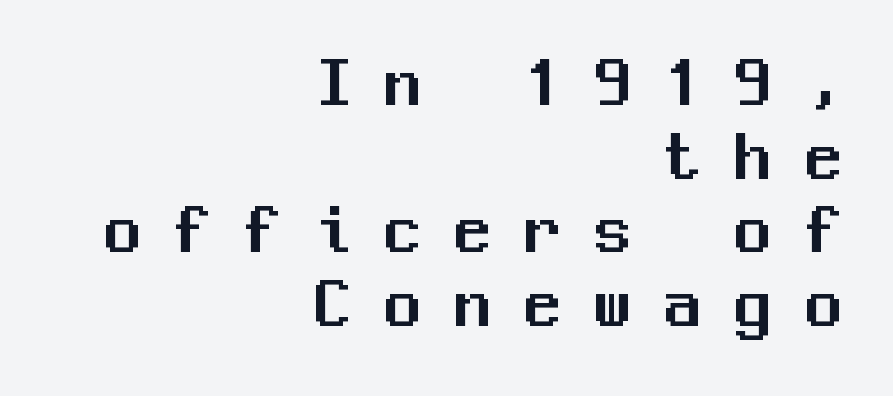
The image shows 73 px sans-serif type, upright, monospaced; set right-aligned, tight line spacing (1.01x), unusually wide letter spacing (+0.46 em), not underlined; medium stroke contrast and a medium x-height.
